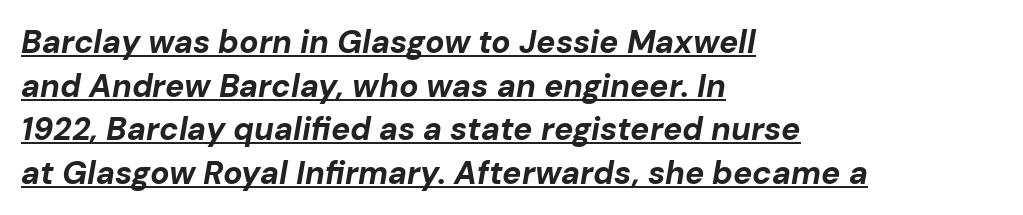
{"italic": "yes", "lean": "right", "slant_degrees": 10, "bold": "yes", "weight": "bold", "width": "normal", "stroke_contrast": "low", "x_height": "medium", "monospaced": "no", "underline": "yes", "align": "left", "line_spacing": "normal", "line_spacing_ratio": 1.36, "letter_spacing": "normal", "letter_spacing_em": 0.0, "glyph_px": 32}
